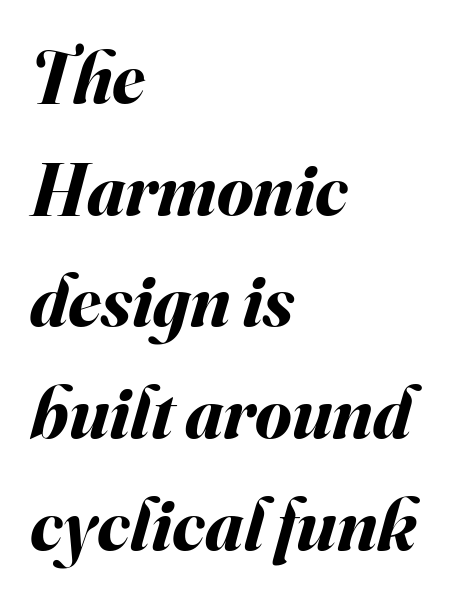
Q: Is the text bold? A: Yes.
Q: Is the text italic (slanted)? A: Yes, it leans right by about 16 degrees.
Q: Is the text underlined? A: No.
Q: How is the paragraph aligned? A: Left-aligned.
Q: Is the spacing between letters normal or unusually wide? A: Normal.
Q: Is the spacing between lines tight, normal or loose? A: Normal.
Q: Width (condensed, normal, or wide)? A: Normal.
Q: Stroke contrast? A: Medium.
Q: x-height? A: Small.
Q: Monospaced? A: No.
